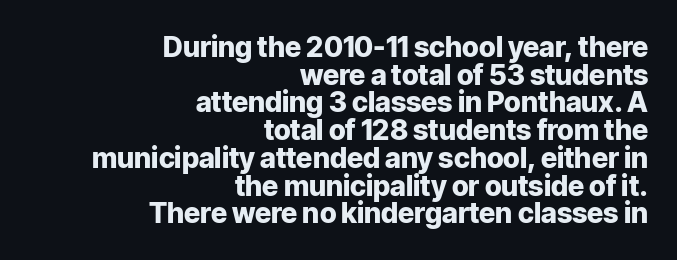
Vertical spacing — tight. Italic? Not at all — the glyphs are vertical. The glyphs have the mass of a bold cut. A student would call this right alignment; a typographer would say flush right, rag left.
